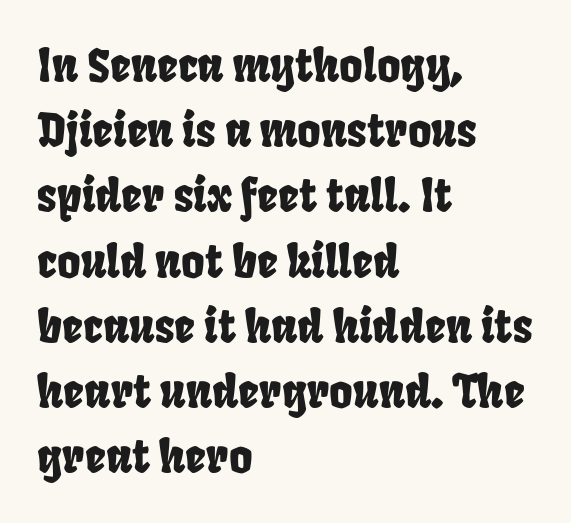
You can tell from the bare stems that sans-serif type was used. The passage shown is typed in a proportional face where columns would drift. Horizontal bands of white between lines are of average thickness. A classic flush-left, rag-right setting is used for this passage.
